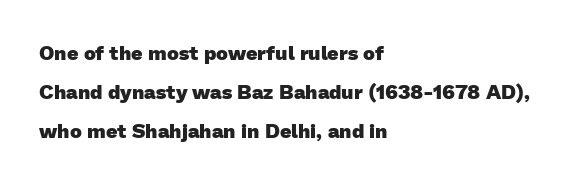
Q: Is the text bold? A: Yes.
Q: Is the text underlined? A: No.
Q: How is the paragraph aligned? A: Left-aligned.
Q: Is the spacing between letters normal or unusually wide? A: Normal.
Q: Is the spacing between lines tight, normal or loose? A: Loose.
